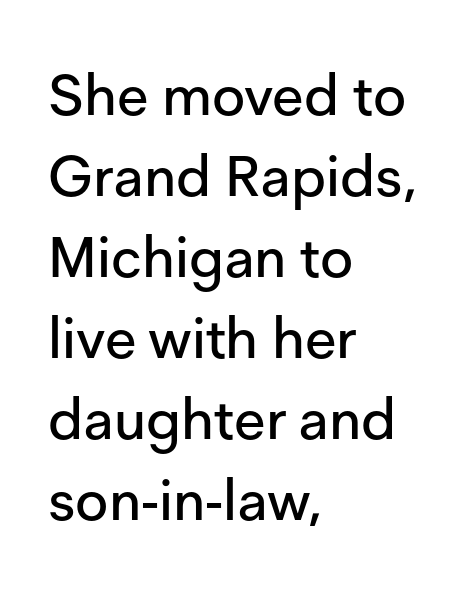
Q: Is the text italic (slanted)? A: No, it is upright.
Q: Is the typeface a serif or a sans-serif typeface? A: Sans-serif.
Q: Is the text underlined? A: No.
Q: How is the paragraph aligned? A: Left-aligned.
Q: Is the spacing between letters normal or unusually wide? A: Normal.
Q: Is the spacing between lines tight, normal or loose? A: Normal.
Q: Width (condensed, normal, or wide)? A: Normal.
Q: Stroke contrast? A: Low.
Q: x-height? A: Medium.
Q: Monospaced? A: No.
